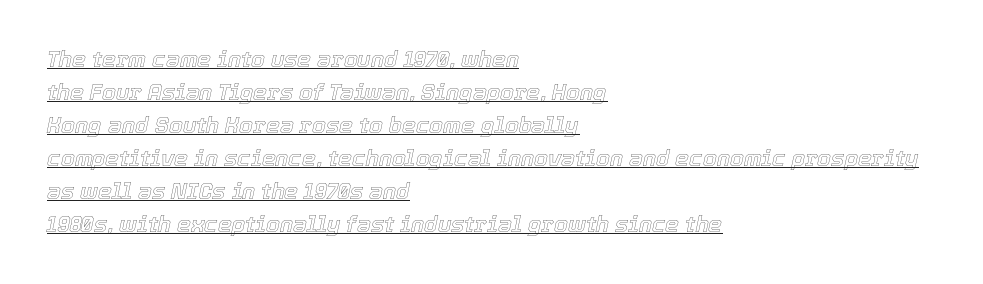
Q: Is the text italic (slanted)? A: Yes, it leans right by about 12 degrees.
Q: Is the text underlined? A: Yes.
Q: How is the paragraph aligned? A: Left-aligned.
Q: Is the spacing between letters normal or unusually wide? A: Normal.
Q: Is the spacing between lines tight, normal or loose? A: Normal.
